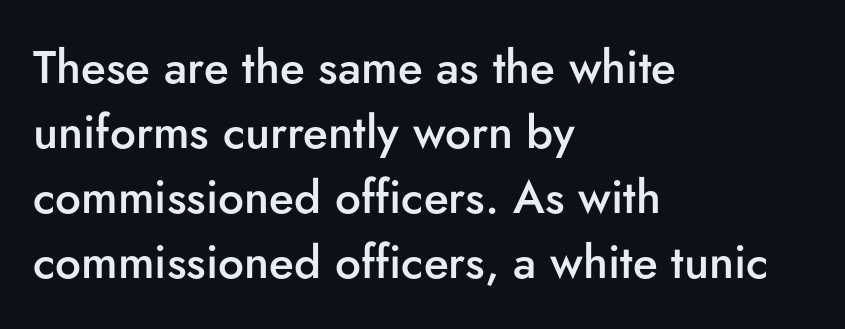
Q: Is the text bold? A: Semi-bold.
Q: Is the text italic (slanted)? A: No, it is upright.
Q: Is the typeface a serif or a sans-serif typeface? A: Sans-serif.
Q: Is the text underlined? A: No.
Q: How is the paragraph aligned? A: Left-aligned.
Q: Is the spacing between letters normal or unusually wide? A: Normal.
Q: Is the spacing between lines tight, normal or loose? A: Normal.
Q: Width (condensed, normal, or wide)? A: Normal.
Q: Stroke contrast? A: Low.
Q: x-height? A: Small.
Q: Monospaced? A: No.
